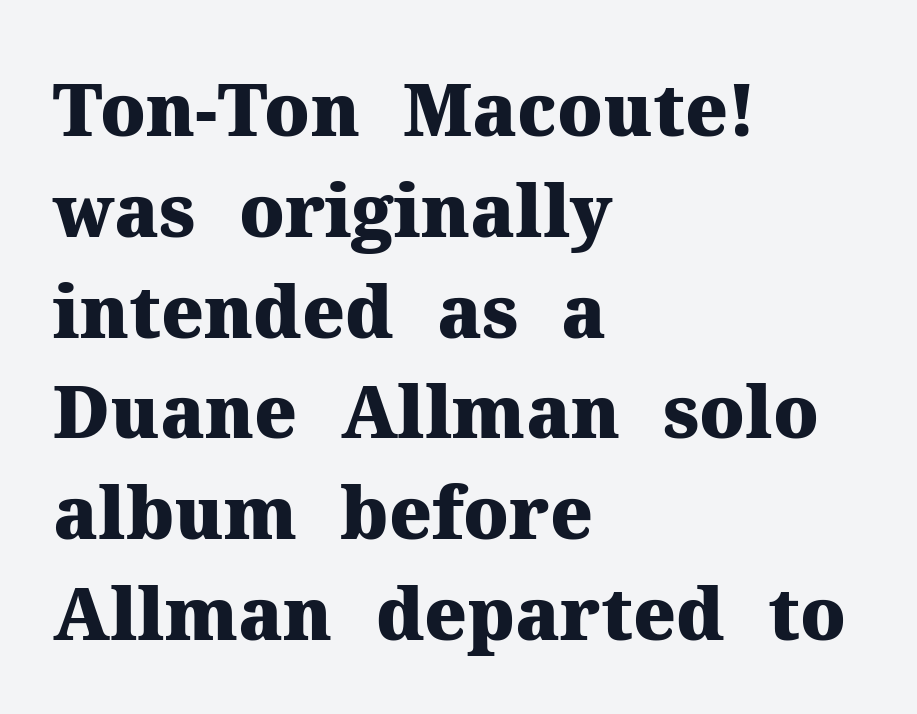
{"serif": "yes", "italic": "no", "bold": "yes", "weight": "heavy", "width": "normal", "stroke_contrast": "medium", "x_height": "medium", "monospaced": "no", "underline": "no", "align": "left", "line_spacing": "normal", "line_spacing_ratio": 1.4, "letter_spacing": "normal", "letter_spacing_em": 0.0, "glyph_px": 72}
